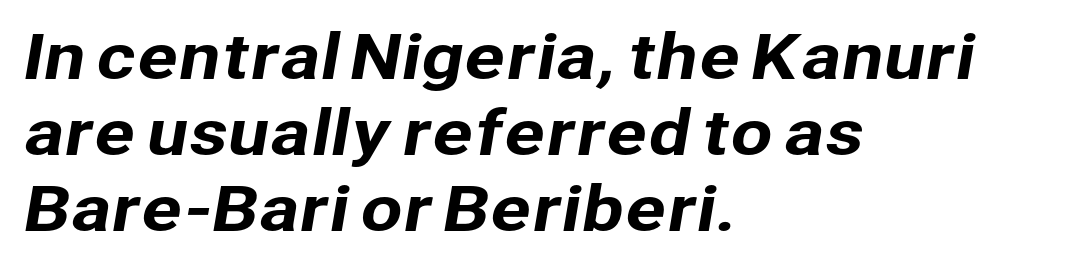
Letterform terminals end flat and unadorned throughout the passage. Nobody touched the tracking dial on this one. Interline gaps are of average width in this sample. You could not count columns in this text — the font is proportionally spaced.
